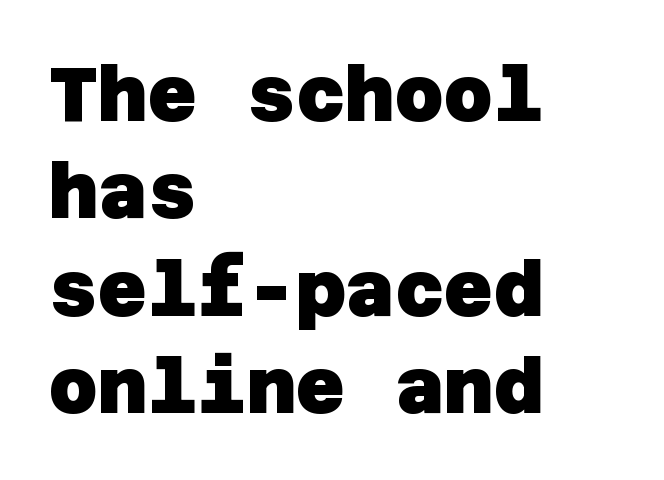
The image shows 76 px heavy sans-serif type; set left-aligned, normal line spacing (1.28x), normal letter spacing, not underlined; low stroke contrast and a large x-height.
